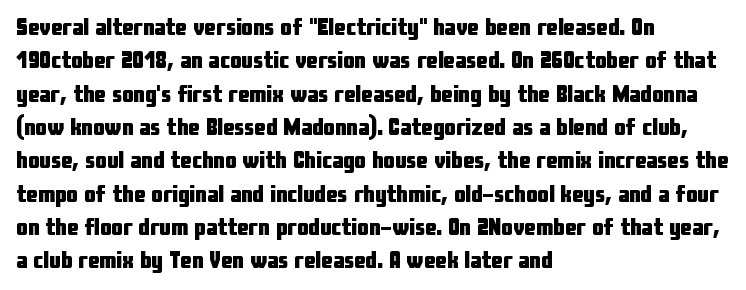
The image shows 23 px bold type, upright; set left-aligned, normal line spacing (1.45x), normal letter spacing, not underlined.
